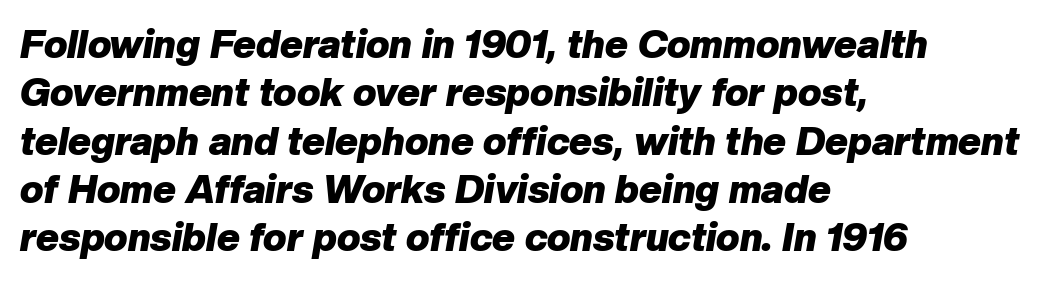
Q: Is the text bold? A: Yes.
Q: Is the text italic (slanted)? A: Yes, it leans right by about 10 degrees.
Q: Is the text underlined? A: No.
Q: How is the paragraph aligned? A: Left-aligned.
Q: Is the spacing between letters normal or unusually wide? A: Normal.
Q: Width (condensed, normal, or wide)? A: Normal.
Q: Stroke contrast? A: Low.
Q: x-height? A: Medium.
Q: Monospaced? A: No.
